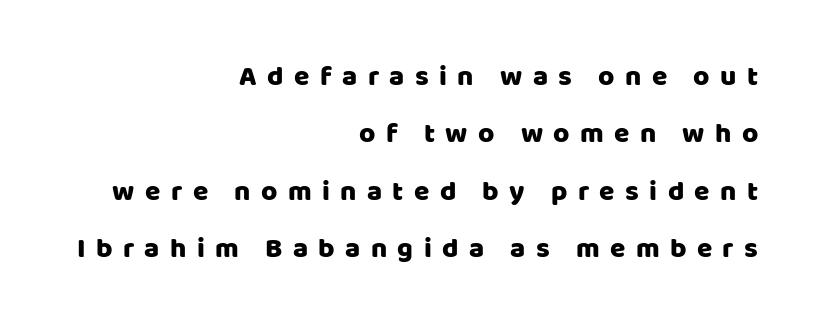
Q: Is the text italic (slanted)? A: No, it is upright.
Q: Is the typeface a serif or a sans-serif typeface? A: Sans-serif.
Q: Is the text underlined? A: No.
Q: How is the paragraph aligned? A: Right-aligned.
Q: Is the spacing between letters normal or unusually wide? A: Unusually wide.
Q: Is the spacing between lines tight, normal or loose? A: Loose.
Q: Width (condensed, normal, or wide)? A: Normal.
Q: Stroke contrast? A: Low.
Q: x-height? A: Large.
Q: Monospaced? A: No.
